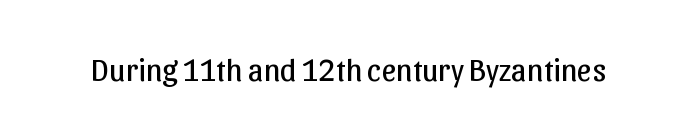
The image shows 32 px regular-weight sans-serif type, upright; set normal letter spacing, not underlined; low stroke contrast and a medium x-height.
